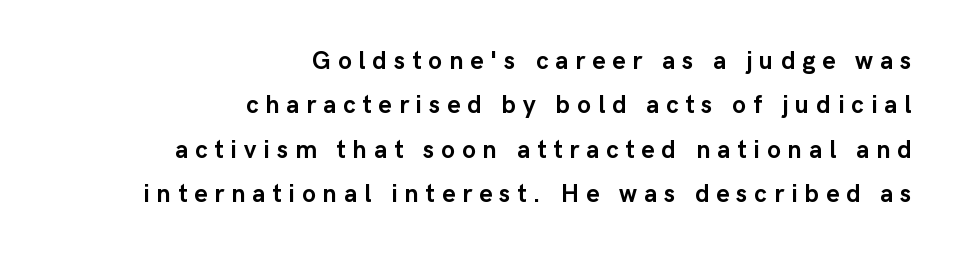
{"italic": "no", "bold": "yes", "underline": "no", "align": "right", "line_spacing_ratio": 1.78, "letter_spacing": "wide", "letter_spacing_em": 0.28, "glyph_px": 25}
